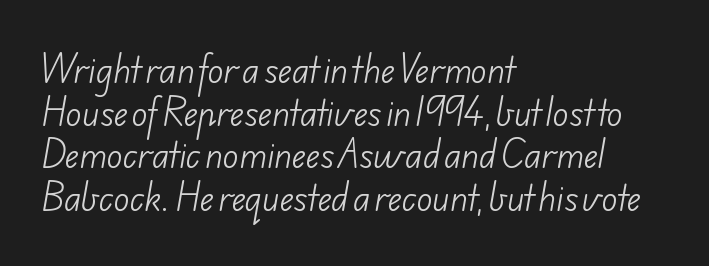
{"serif": "no", "bold": "no", "weight": "light", "width": "normal", "stroke_contrast": "low", "x_height": "small", "monospaced": "no", "underline": "no", "align": "left", "line_spacing": "normal", "line_spacing_ratio": 1.29, "letter_spacing": "normal", "letter_spacing_em": 0.0, "glyph_px": 33}
